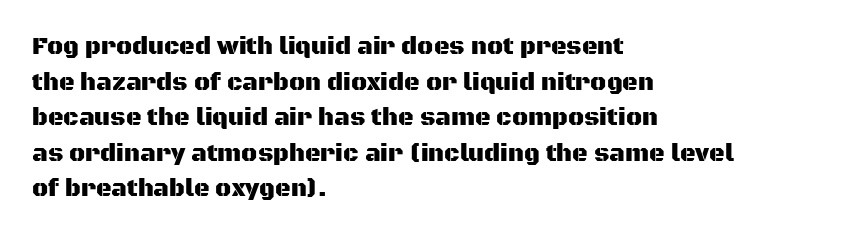
Q: Is the text italic (slanted)? A: No, it is upright.
Q: Is the text underlined? A: No.
Q: How is the paragraph aligned? A: Left-aligned.
Q: Is the spacing between letters normal or unusually wide? A: Normal.
Q: Is the spacing between lines tight, normal or loose? A: Normal.
